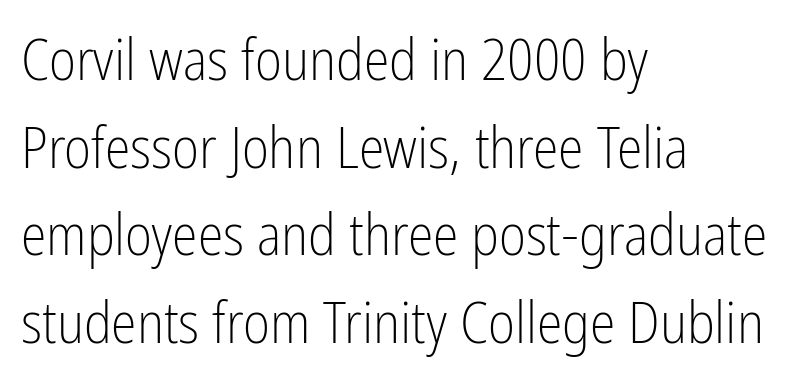
Caption: standard tracking, unaltered. Think standard paragraph weight, or any step lighter than that. One glance says typical: line gaps are just what's usual. Do the letters lean? They stand straight.
